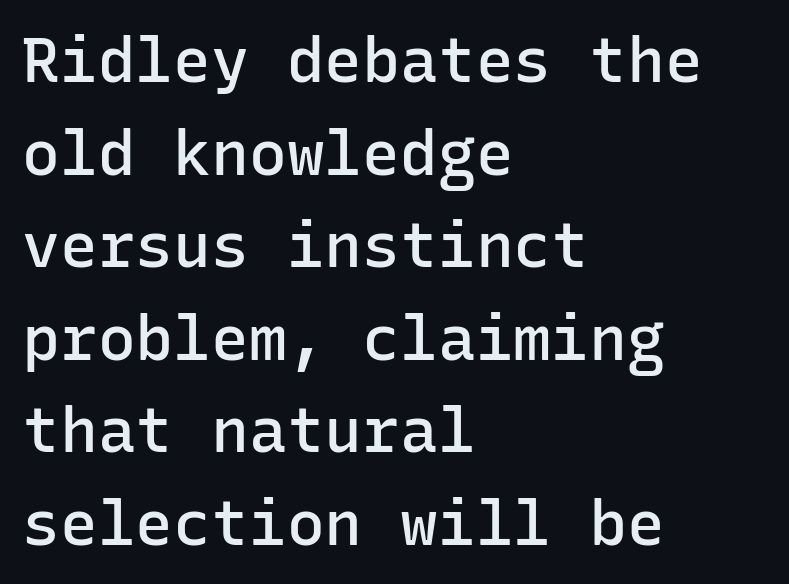
Q: Is the text bold? A: Semi-bold.
Q: Is the text italic (slanted)? A: No, it is upright.
Q: Is the typeface a serif or a sans-serif typeface? A: Sans-serif.
Q: Is the text underlined? A: No.
Q: How is the paragraph aligned? A: Left-aligned.
Q: Is the spacing between letters normal or unusually wide? A: Normal.
Q: Is the spacing between lines tight, normal or loose? A: Normal.
Q: Width (condensed, normal, or wide)? A: Normal.
Q: Stroke contrast? A: Low.
Q: x-height? A: Medium.
Q: Monospaced? A: Yes.
